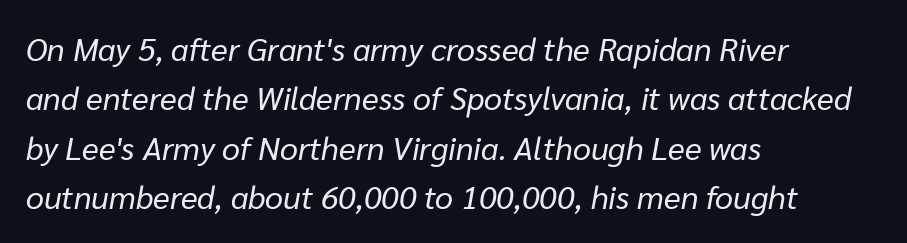
{"italic": "yes", "lean": "right", "slant_degrees": 10, "bold": "no", "weight": "regular", "width": "normal", "stroke_contrast": "low", "x_height": "medium", "monospaced": "no", "underline": "no", "align": "left", "line_spacing": "normal", "line_spacing_ratio": 1.54, "letter_spacing": "normal", "letter_spacing_em": 0.0, "glyph_px": 32}
